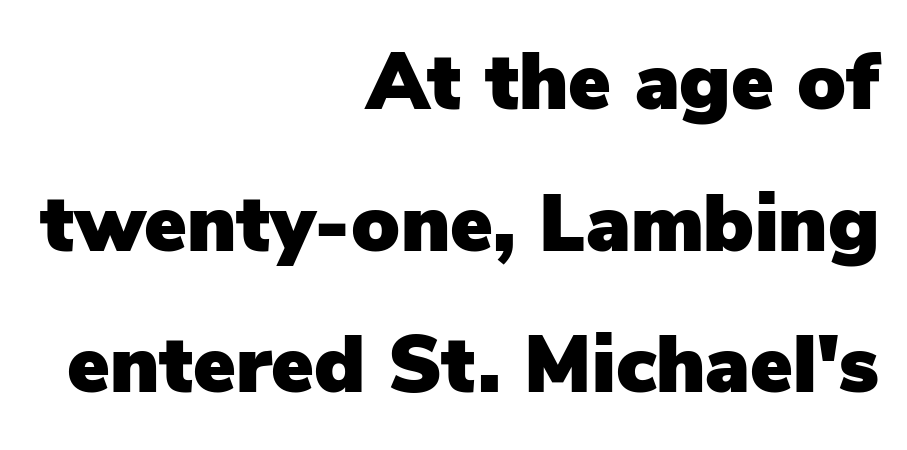
{"serif": "no", "italic": "no", "width": "normal", "stroke_contrast": "low", "x_height": "medium", "monospaced": "no", "underline": "no", "align": "right", "line_spacing_ratio": 1.77, "letter_spacing": "normal", "letter_spacing_em": 0.0, "glyph_px": 80}
